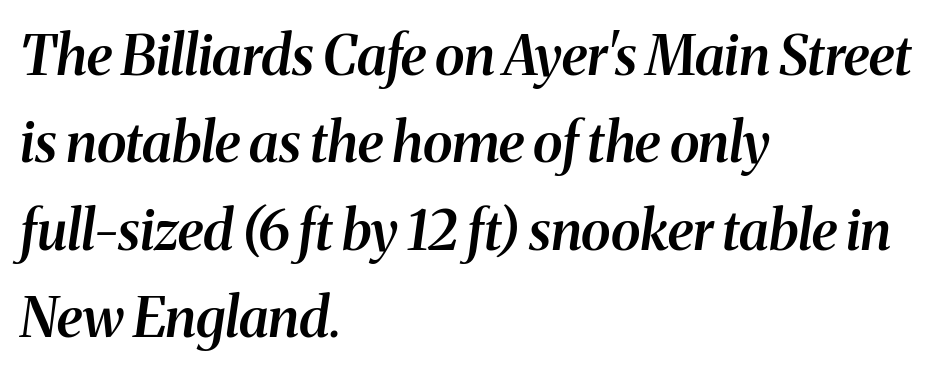
The image shows 55 px semibold serif type, italic (leaning right); set left-aligned, normal line spacing (1.59x), normal letter spacing, not underlined; medium stroke contrast and a medium x-height.
